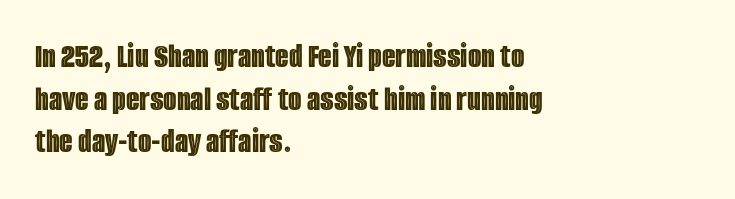
Unmarked baselines from the first word to the last. Think of a printed novel: that variable character pitch is what you see here. These lines were composed using upright roman letters. The text block is weighted toward the left margin, trailing off unevenly rightward.
